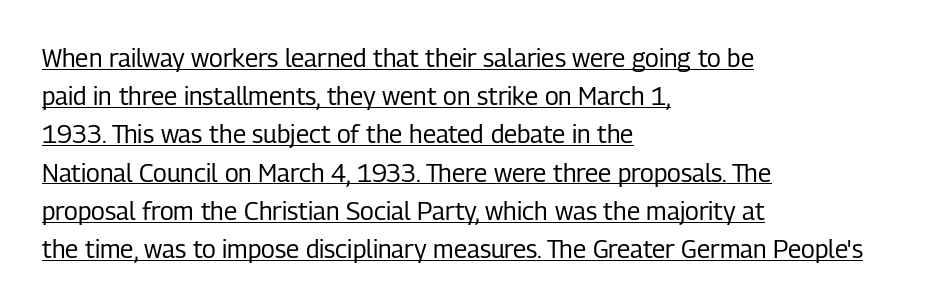
A typesetter would mark this as roman, not italic. Words appear dense and cohesive because spacing is normal. The block of text has a typical density, with ordinary space between rows. Somebody hit Ctrl+U on this one — the words are underlined. Stem width sits at or under what a default text font uses.
